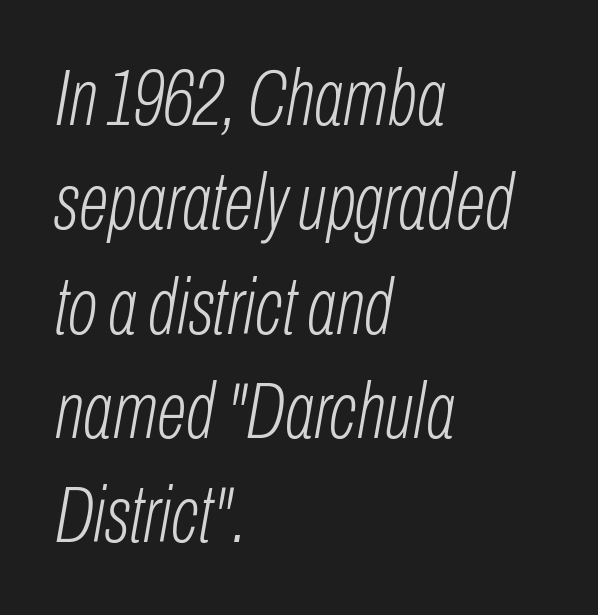
{"italic": "yes", "lean": "right", "slant_degrees": 10, "bold": "no", "weight": "light", "width": "condensed", "stroke_contrast": "low", "x_height": "medium", "monospaced": "no", "underline": "no", "align": "left", "line_spacing": "normal", "line_spacing_ratio": 1.32, "letter_spacing": "normal", "letter_spacing_em": 0.0, "glyph_px": 79}
